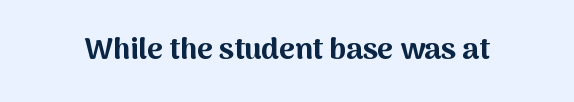
{"serif": "no", "italic": "no", "bold": "yes", "weight": "bold", "width": "normal", "stroke_contrast": "medium", "x_height": "medium", "monospaced": "no", "underline": "no", "letter_spacing": "normal", "letter_spacing_em": 0.0, "glyph_px": 30}
